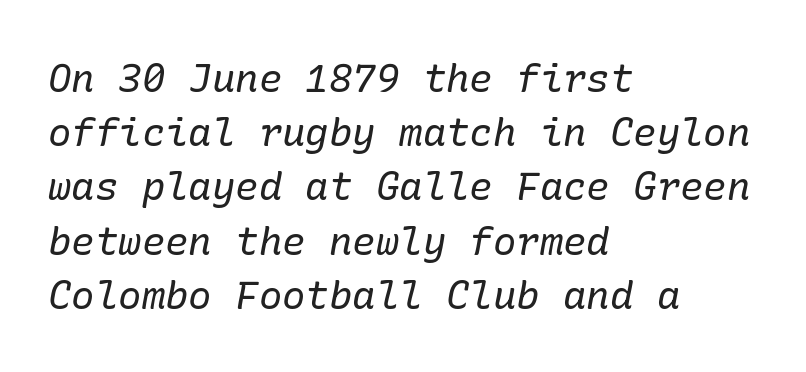
Q: Is the text bold? A: No.
Q: Is the text italic (slanted)? A: Yes, it leans right by about 10 degrees.
Q: Is the typeface a serif or a sans-serif typeface? A: Sans-serif.
Q: Is the text underlined? A: No.
Q: How is the paragraph aligned? A: Left-aligned.
Q: Is the spacing between letters normal or unusually wide? A: Normal.
Q: Is the spacing between lines tight, normal or loose? A: Normal.
Q: Width (condensed, normal, or wide)? A: Normal.
Q: Stroke contrast? A: Low.
Q: x-height? A: Medium.
